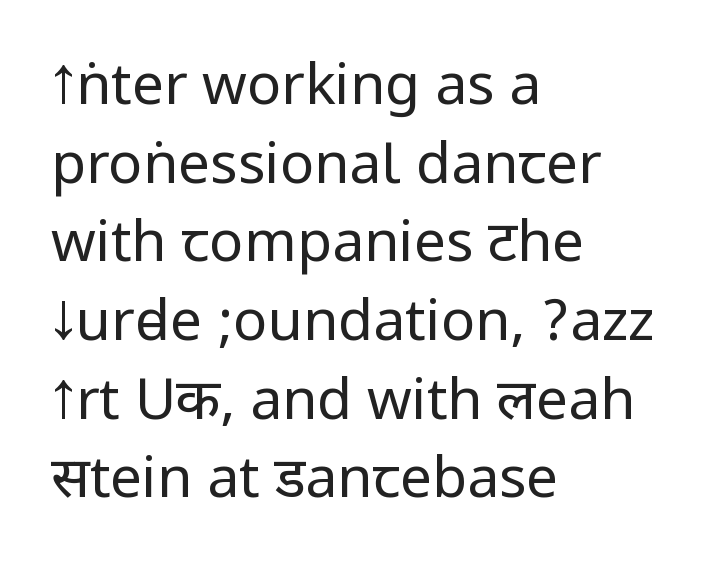
{"serif": "no", "italic": "no", "bold": "no", "weight": "regular", "width": "condensed", "stroke_contrast": "low", "underline": "no", "align": "left", "line_spacing": "normal", "line_spacing_ratio": 1.38, "letter_spacing": "normal", "letter_spacing_em": 0.0, "glyph_px": 57}
